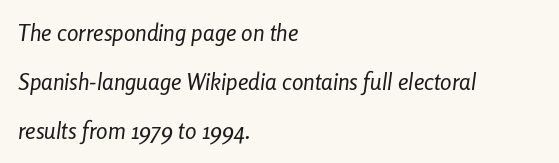
Q: Is the text bold? A: No.
Q: Is the text italic (slanted)? A: Yes, it leans right by about 8 degrees.
Q: Is the text underlined? A: No.
Q: How is the paragraph aligned? A: Left-aligned.
Q: Is the spacing between letters normal or unusually wide? A: Normal.
Q: Is the spacing between lines tight, normal or loose? A: Loose.
